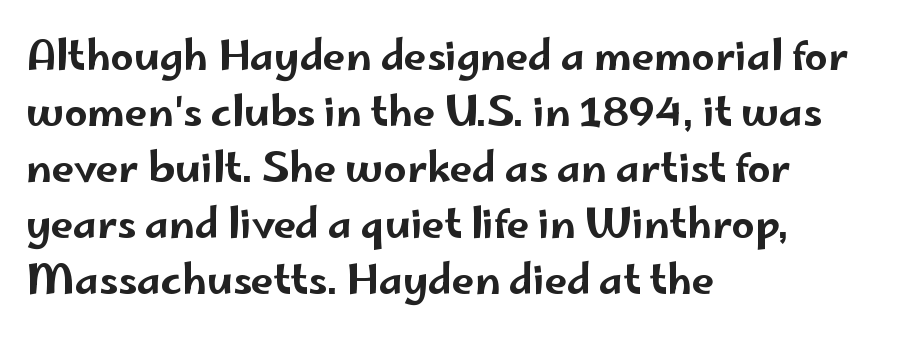
The image shows 40 px wide sans-serif type, upright; set left-aligned, normal line spacing (1.4x), normal letter spacing, not underlined; low stroke contrast and a small x-height.
